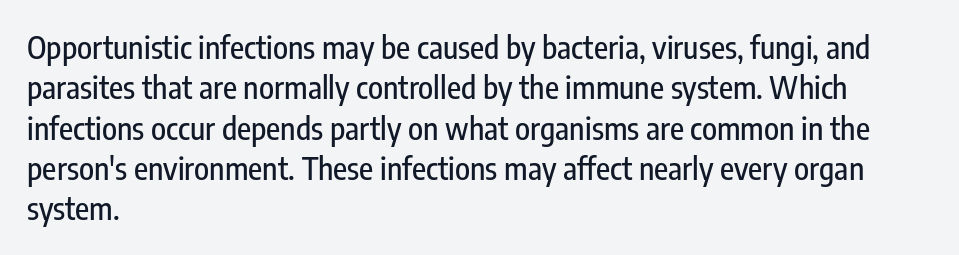
{"serif": "no", "italic": "no", "width": "condensed", "stroke_contrast": "low", "x_height": "medium", "monospaced": "no", "underline": "no", "align": "left", "line_spacing": "normal", "line_spacing_ratio": 1.3, "letter_spacing": "normal", "letter_spacing_em": 0.0, "glyph_px": 31}
